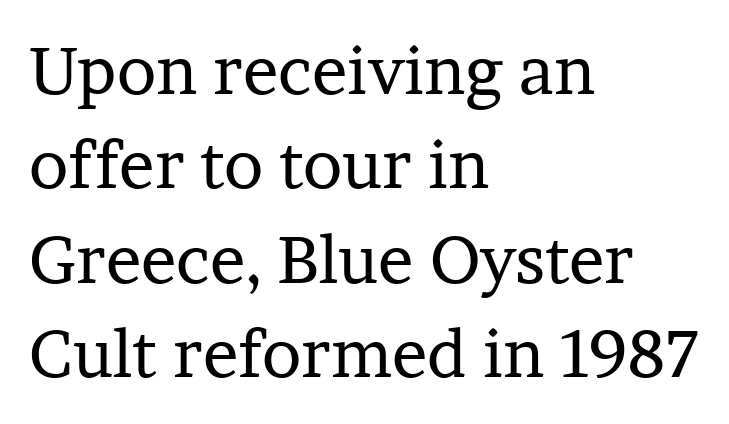
Q: Is the text bold? A: No.
Q: Is the text italic (slanted)? A: No, it is upright.
Q: Is the typeface a serif or a sans-serif typeface? A: Serif.
Q: Is the text underlined? A: No.
Q: How is the paragraph aligned? A: Left-aligned.
Q: Is the spacing between letters normal or unusually wide? A: Normal.
Q: Is the spacing between lines tight, normal or loose? A: Normal.
Q: Width (condensed, normal, or wide)? A: Normal.
Q: Stroke contrast? A: Low.
Q: x-height? A: Medium.
Q: Monospaced? A: No.
